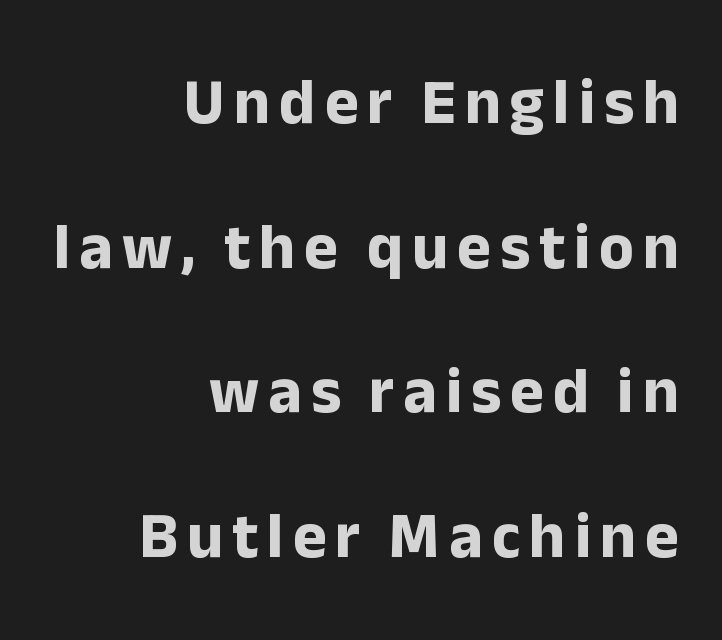
{"serif": "no", "italic": "no", "bold": "yes", "weight": "bold", "width": "normal", "stroke_contrast": "low", "x_height": "medium", "monospaced": "no", "underline": "no", "align": "right", "line_spacing": "loose", "line_spacing_ratio": 2.26, "glyph_px": 64}
